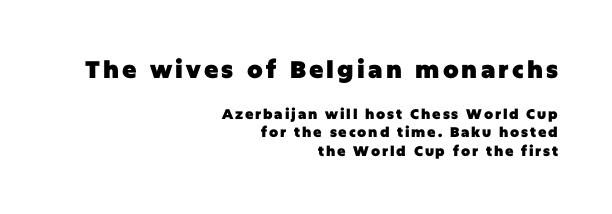
The image shows 24 px bold type, upright; set right-aligned, normal line spacing (1.32x), not underlined; the first (top) block is 1.71x larger.
